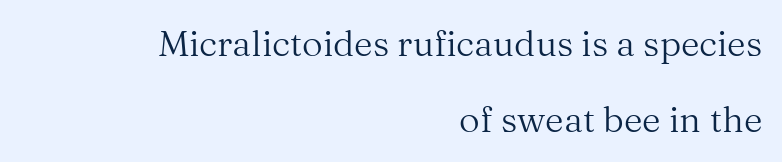
{"serif": "yes", "italic": "no", "bold": "no", "weight": "regular", "width": "normal", "stroke_contrast": "medium", "x_height": "medium", "monospaced": "no", "underline": "no", "align": "right", "line_spacing": "loose", "line_spacing_ratio": 2.1, "letter_spacing": "normal", "letter_spacing_em": 0.0, "glyph_px": 36}
